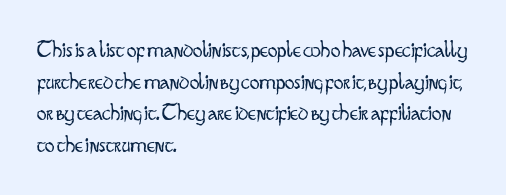
{"italic": "no", "bold": "no", "underline": "no", "align": "left", "line_spacing": "normal", "line_spacing_ratio": 1.32, "letter_spacing": "normal", "letter_spacing_em": 0.0, "glyph_px": 24}
